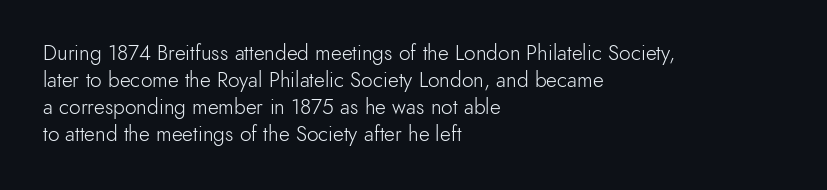
The passage shown is not underscored anywhere. Summary of vertical rhythm: regular, with standard interline spacing. The rag falls on the right side of this text block. Notice how the stems are strictly vertical — no italics here. Vertical stems look standard width or narrower in stroke.
